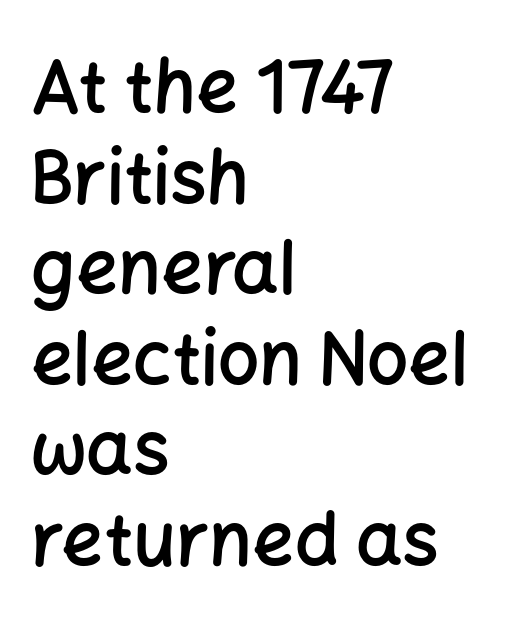
{"serif": "no", "italic": "no", "bold": "semi", "weight": "semibold", "width": "normal", "stroke_contrast": "low", "x_height": "medium", "monospaced": "no", "underline": "no", "align": "left", "line_spacing_ratio": 1.24, "letter_spacing": "normal", "letter_spacing_em": 0.0, "glyph_px": 73}
